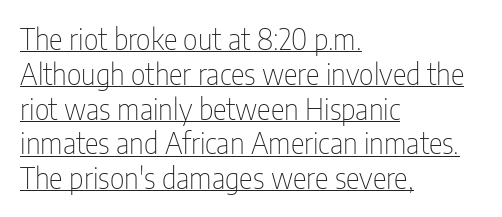
Q: Is the text bold? A: No.
Q: Is the text italic (slanted)? A: No, it is upright.
Q: Is the typeface a serif or a sans-serif typeface? A: Sans-serif.
Q: Is the text underlined? A: Yes.
Q: How is the paragraph aligned? A: Left-aligned.
Q: Is the spacing between letters normal or unusually wide? A: Normal.
Q: Width (condensed, normal, or wide)? A: Condensed.
Q: Stroke contrast? A: Low.
Q: x-height? A: Medium.
Q: Monospaced? A: No.
